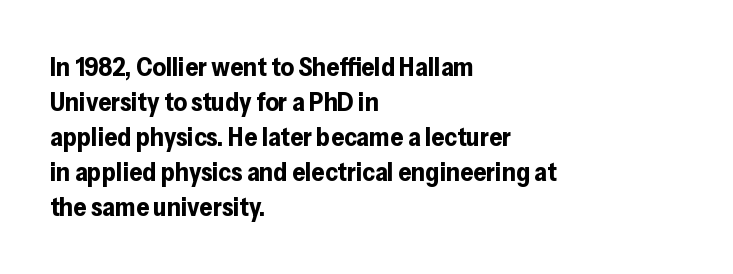
Q: Is the text bold? A: Yes.
Q: Is the text italic (slanted)? A: No, it is upright.
Q: Is the text underlined? A: No.
Q: How is the paragraph aligned? A: Left-aligned.
Q: Is the spacing between letters normal or unusually wide? A: Normal.
Q: Is the spacing between lines tight, normal or loose? A: Normal.
